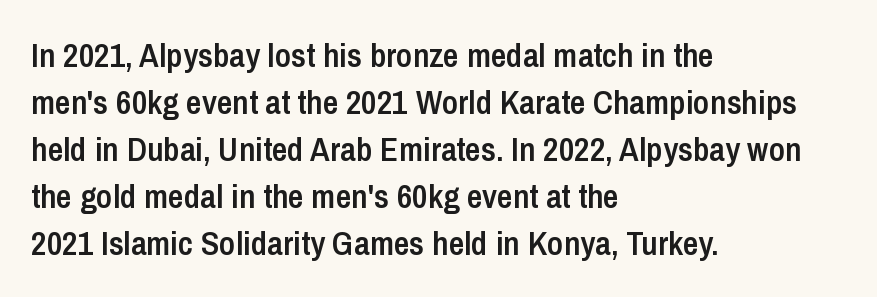
Q: Is the text bold? A: Semi-bold.
Q: Is the text italic (slanted)? A: No, it is upright.
Q: Is the typeface a serif or a sans-serif typeface? A: Sans-serif.
Q: Is the text underlined? A: No.
Q: How is the paragraph aligned? A: Left-aligned.
Q: Is the spacing between letters normal or unusually wide? A: Normal.
Q: Is the spacing between lines tight, normal or loose? A: Normal.
Q: Width (condensed, normal, or wide)? A: Condensed.
Q: Stroke contrast? A: Low.
Q: x-height? A: Medium.
Q: Monospaced? A: No.
